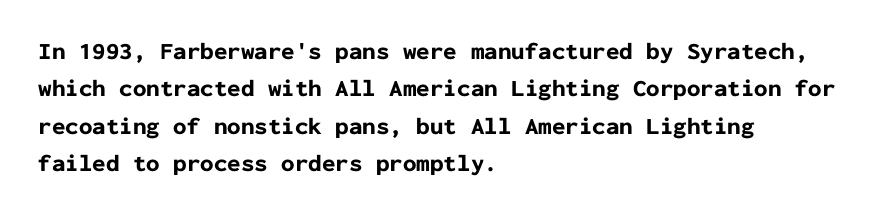
The image shows 24 px bold type, upright; set left-aligned, normal line spacing (1.56x), normal letter spacing, not underlined.
